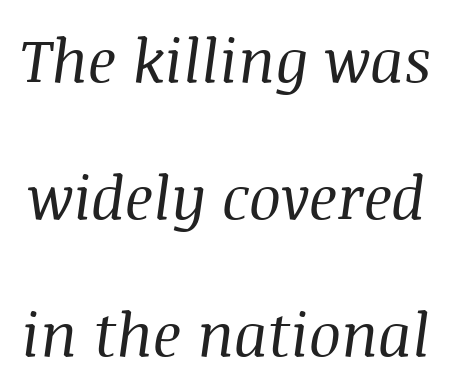
{"serif": "yes", "italic": "yes", "lean": "right", "slant_degrees": 8, "bold": "no", "weight": "regular", "width": "normal", "stroke_contrast": "medium", "x_height": "large", "monospaced": "no", "underline": "no", "line_spacing": "loose", "line_spacing_ratio": 2.28, "letter_spacing": "normal", "letter_spacing_em": 0.0, "glyph_px": 60}
